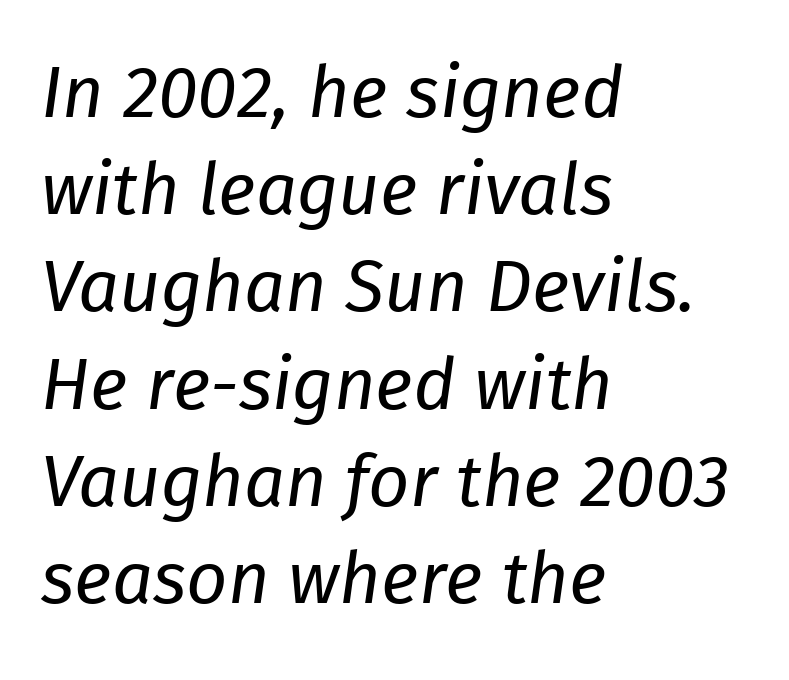
Ink coverage per letter is moderate at most. Does extra space separate the letters? No, they use regular spacing. These lines were composed using italics. Vertically, the passage feels balanced, rows spaced as you'd expect. Every row of glyphs begins at an identical x-position on the left. Here the designer chose a conventional face with non-uniform glyph widths.
